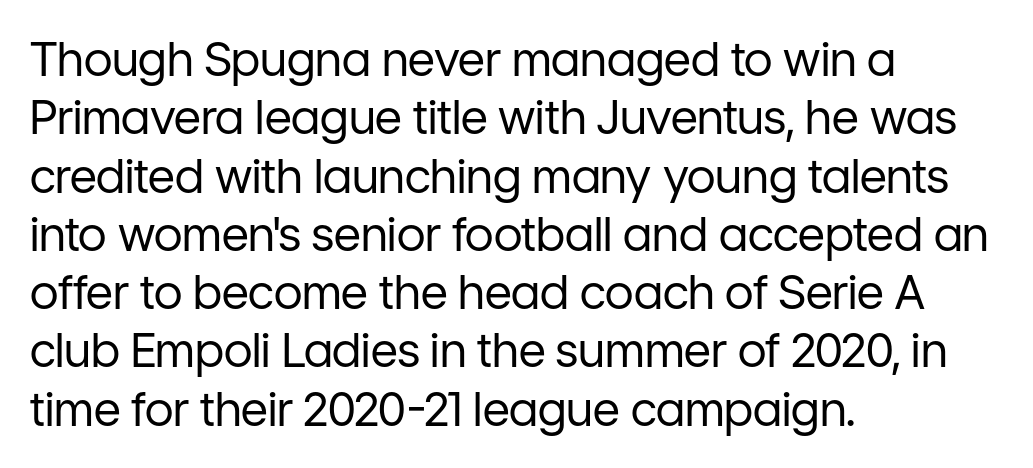
Q: Is the text bold? A: No.
Q: Is the text italic (slanted)? A: No, it is upright.
Q: Is the typeface a serif or a sans-serif typeface? A: Sans-serif.
Q: Is the text underlined? A: No.
Q: How is the paragraph aligned? A: Left-aligned.
Q: Is the spacing between letters normal or unusually wide? A: Normal.
Q: Width (condensed, normal, or wide)? A: Normal.
Q: Stroke contrast? A: Low.
Q: x-height? A: Medium.
Q: Monospaced? A: No.
